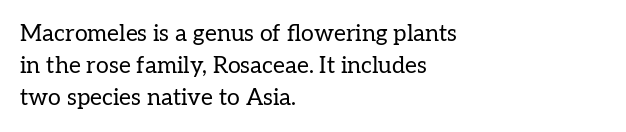
{"italic": "no", "bold": "no", "underline": "no", "align": "left", "line_spacing": "normal", "line_spacing_ratio": 1.39, "letter_spacing": "normal", "letter_spacing_em": 0.0, "glyph_px": 23}
